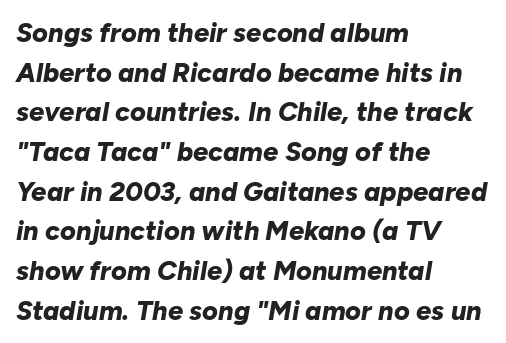
Q: Is the text bold? A: Yes.
Q: Is the text italic (slanted)? A: Yes, it leans right by about 10 degrees.
Q: Is the text underlined? A: No.
Q: How is the paragraph aligned? A: Left-aligned.
Q: Is the spacing between letters normal or unusually wide? A: Normal.
Q: Is the spacing between lines tight, normal or loose? A: Normal.
